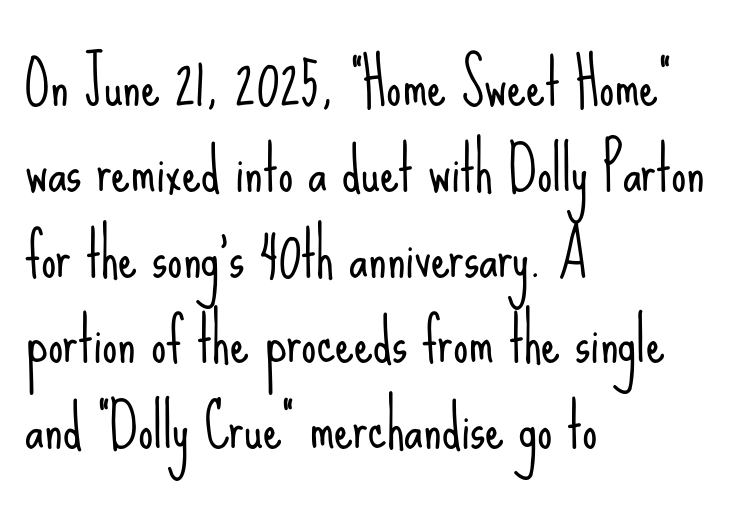
The image shows 60 px light, condensed sans-serif type, upright; set left-aligned, normal line spacing (1.43x), normal letter spacing, not underlined; low stroke contrast and a small x-height.
